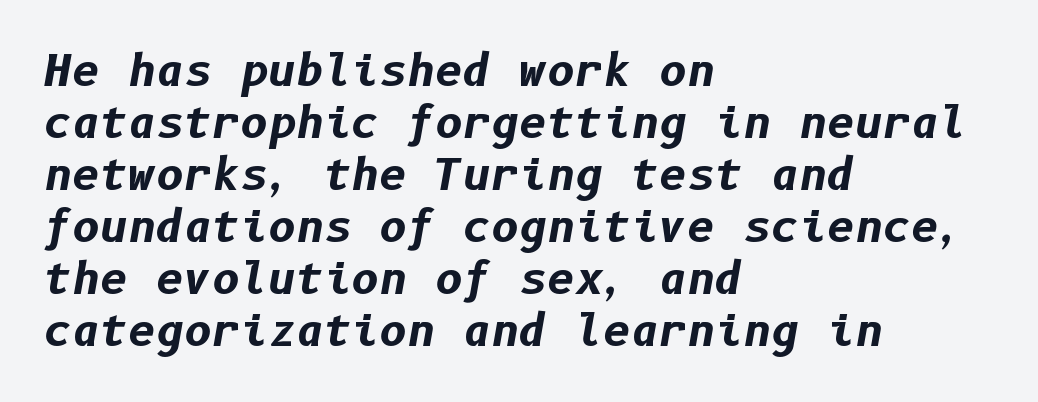
Q: Is the text bold? A: Yes.
Q: Is the text italic (slanted)? A: Yes, it leans right by about 10 degrees.
Q: Is the text underlined? A: No.
Q: How is the paragraph aligned? A: Left-aligned.
Q: Is the spacing between letters normal or unusually wide? A: Normal.
Q: Width (condensed, normal, or wide)? A: Normal.
Q: Stroke contrast? A: Low.
Q: x-height? A: Medium.
